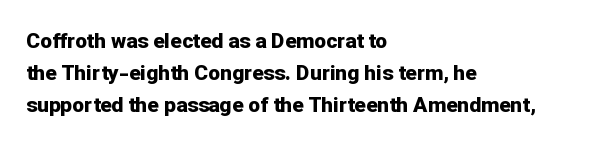
The type sits square on the baseline with zero lean. Summary of weight: heavy, a full bold. Interline gaps are of average width in this sample. The type is set solid horizontally, with unmodified tracking. Underline: absent.
